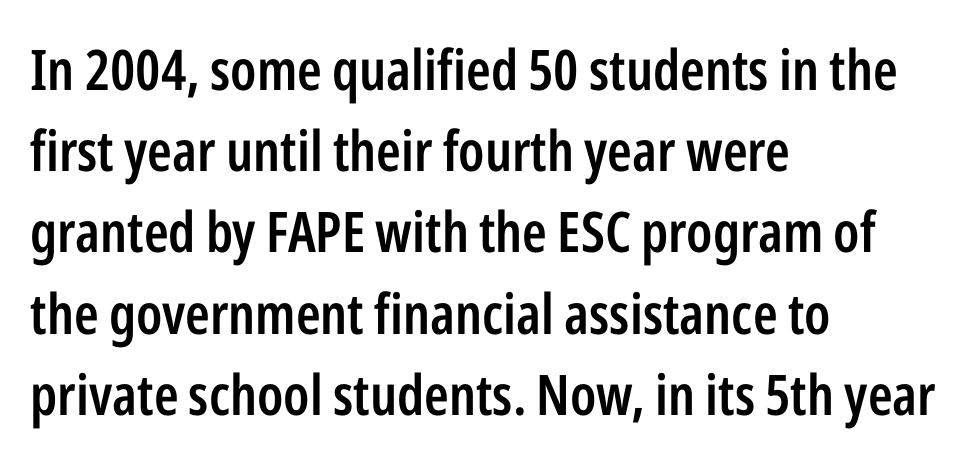
The image shows 56 px semibold, condensed sans-serif type, upright; set left-aligned, normal line spacing (1.45x), normal letter spacing, not underlined; low stroke contrast and a medium x-height.
